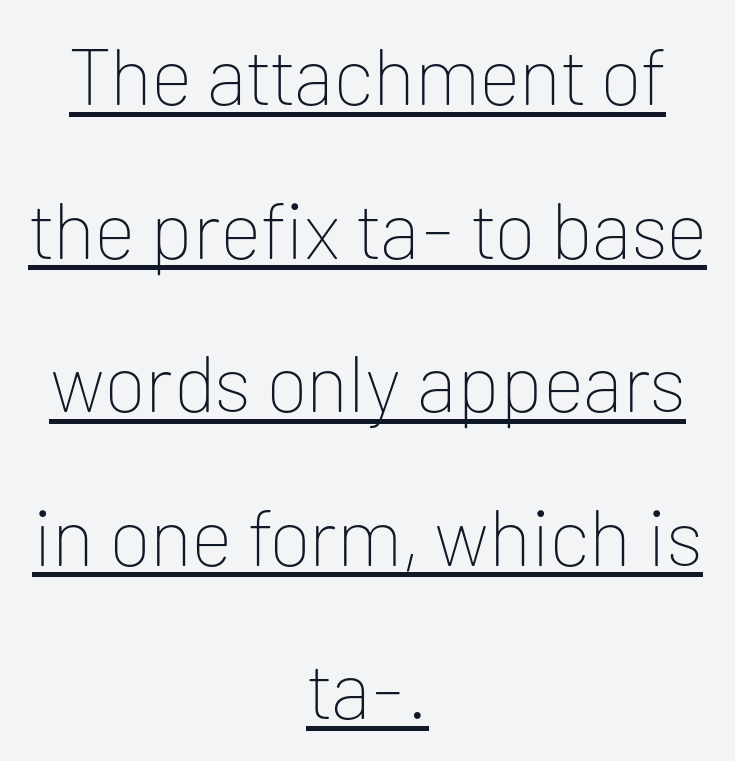
The image shows 80 px thin sans-serif type, upright; set centered, loose line spacing (1.92x), normal letter spacing, underlined; low stroke contrast and a medium x-height.
